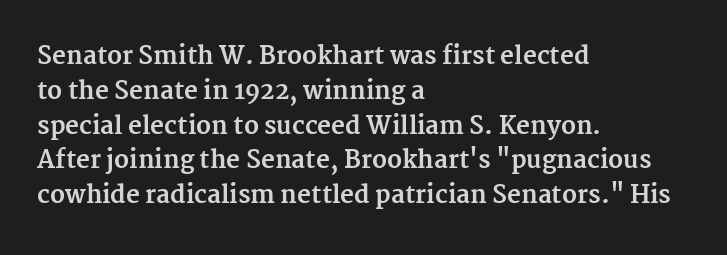
Nope, not italic — everything's standing straight. The passage shown has conventional tracking throughout. Bold? Absolutely — the strokes are thick and heavy. If you drew a ruler down the left edge, every line would touch it. The gap between lines stays unmarked. Horizontal bands of white between lines are of average thickness.
